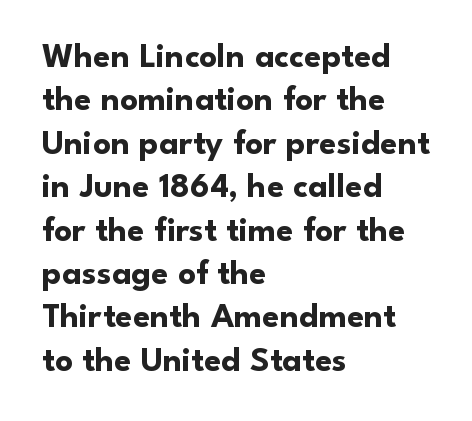
The image shows 35 px bold sans-serif type, upright; set left-aligned, line spacing 1.24x, normal letter spacing, not underlined; low stroke contrast and a small x-height.
